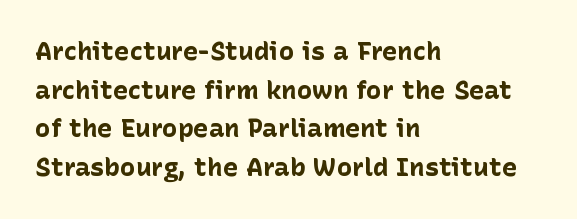
Leading: standard. Glyph-to-glyph distance matches everyday printed text. The face used here has the dense, thick strokes of a bold. These lines stack with their left ends in a neat column.
